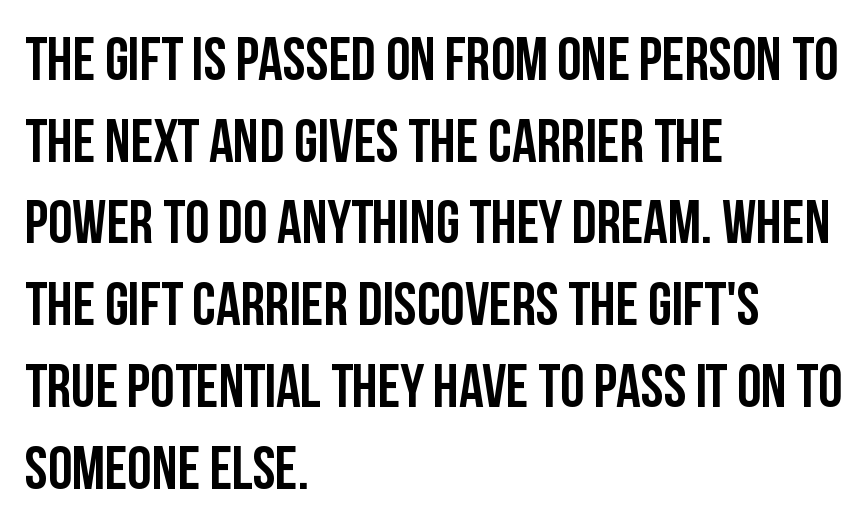
{"serif": "no", "italic": "no", "bold": "yes", "weight": "semibold", "width": "condensed", "stroke_contrast": "low", "x_height": "large", "monospaced": "no", "underline": "no", "align": "left", "line_spacing": "normal", "line_spacing_ratio": 1.34, "letter_spacing": "normal", "letter_spacing_em": 0.0, "glyph_px": 61}
